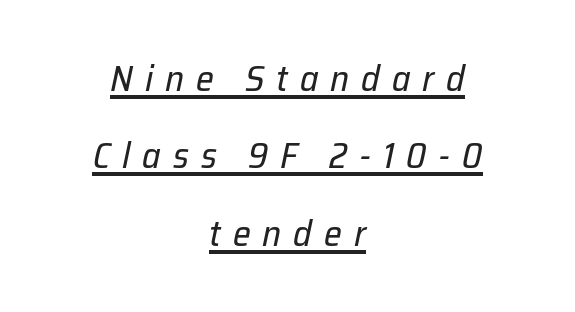
The image shows 36 px regular-weight type, italic (leaning right); set centered, loose line spacing (2.15x), unusually wide letter spacing (+0.33 em), underlined; low stroke contrast and a medium x-height.
